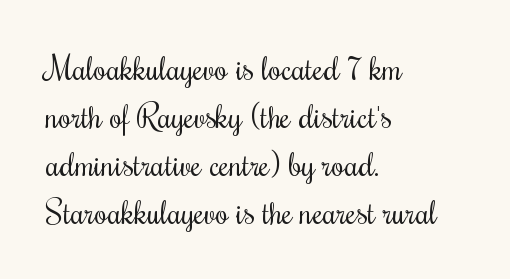
Q: Is the text bold? A: No.
Q: Is the text italic (slanted)? A: Yes.
Q: Is the text underlined? A: No.
Q: How is the paragraph aligned? A: Left-aligned.
Q: Is the spacing between letters normal or unusually wide? A: Normal.
Q: Is the spacing between lines tight, normal or loose? A: Normal.
Q: Width (condensed, normal, or wide)? A: Condensed.
Q: Stroke contrast? A: Medium.
Q: x-height? A: Small.
Q: Monospaced? A: No.
